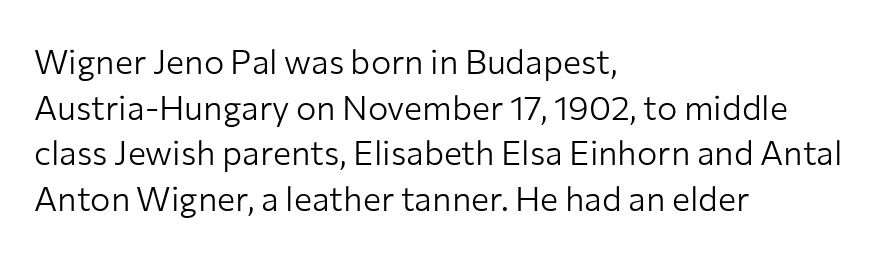
There is no visible air inserted between adjacent glyphs. Think of a printed novel: that variable character pitch is what you see here. Successive baselines arrive at the customary interval. This is sans-serif lettering, the kind often seen on screens and signage.
